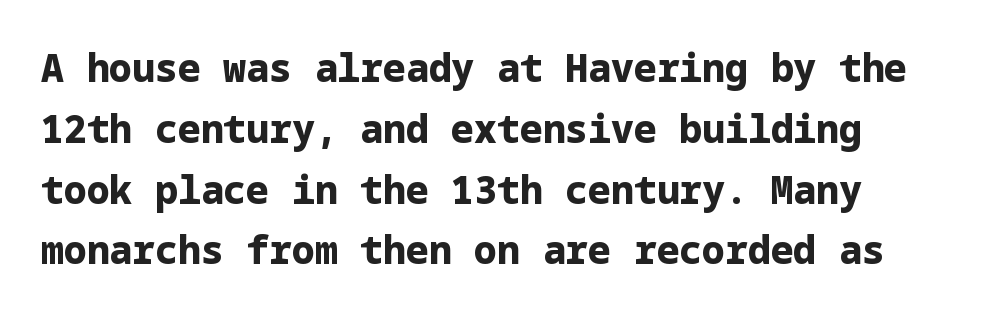
Nobody touched the tracking dial on this one. Stroke terminals: plain, sans-serif. As a designer I'd log this as weight 700, bold. These lines sit exactly where default settings would place them. The specimen reads as upright at a glance.
